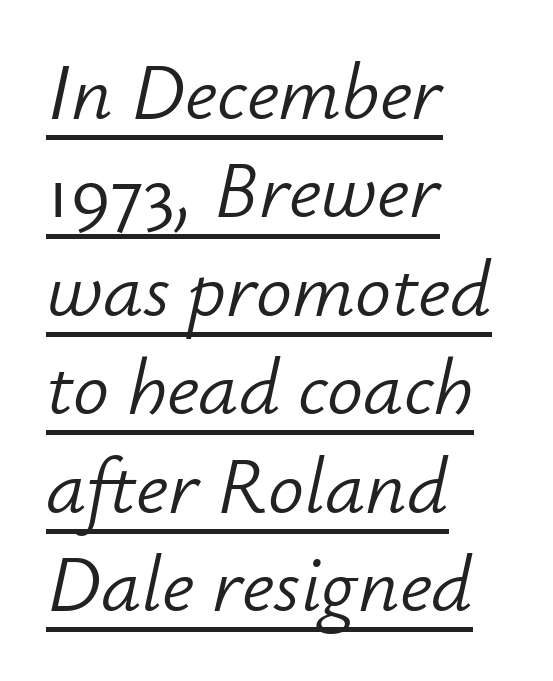
{"italic": "yes", "lean": "right", "slant_degrees": 12, "bold": "no", "weight": "light", "width": "normal", "stroke_contrast": "low", "x_height": "small", "monospaced": "no", "underline": "yes", "align": "left", "line_spacing_ratio": 1.23, "letter_spacing": "normal", "letter_spacing_em": 0.0, "glyph_px": 80}
